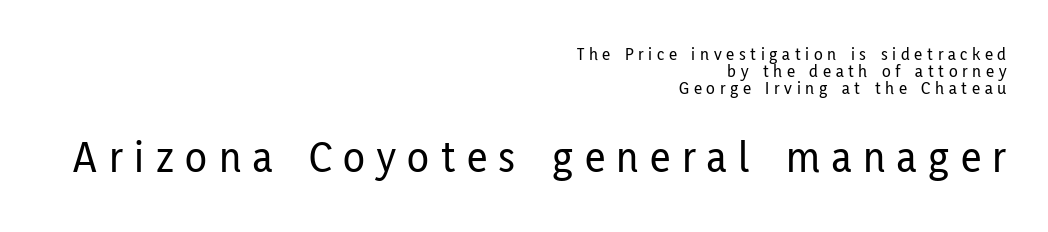
The letters are spread apart with noticeably loose tracking. Spacing verdict: proportional, widths tailored to each character. Vertically, the passage feels compressed, each row crowding the next. Nope, not italic — everything's standing straight. The space beneath each line is pristine and unruled. The rendering shows plain stroke endings on the letterforms — a sans-serif design.
